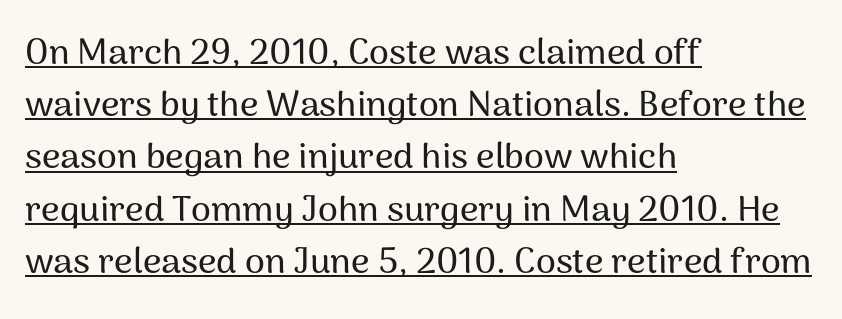
The setting favours the left margin, as ordinary paragraphs usually do. Beneath each row of characters lies a ruled line. Each letter keeps its own natural width here, so spacing adapts to shape. The letters carry no serifs — their stems end cleanly without finishing strokes. Is there any slant? The stems are plumb. Students, observe: this is what conventionally led text looks like.
